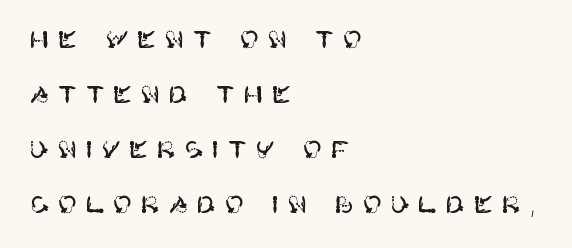
Q: Is the text italic (slanted)? A: No, it is upright.
Q: Is the text underlined? A: No.
Q: How is the paragraph aligned? A: Left-aligned.
Q: Is the spacing between letters normal or unusually wide? A: Unusually wide.
Q: Is the spacing between lines tight, normal or loose? A: Loose.
